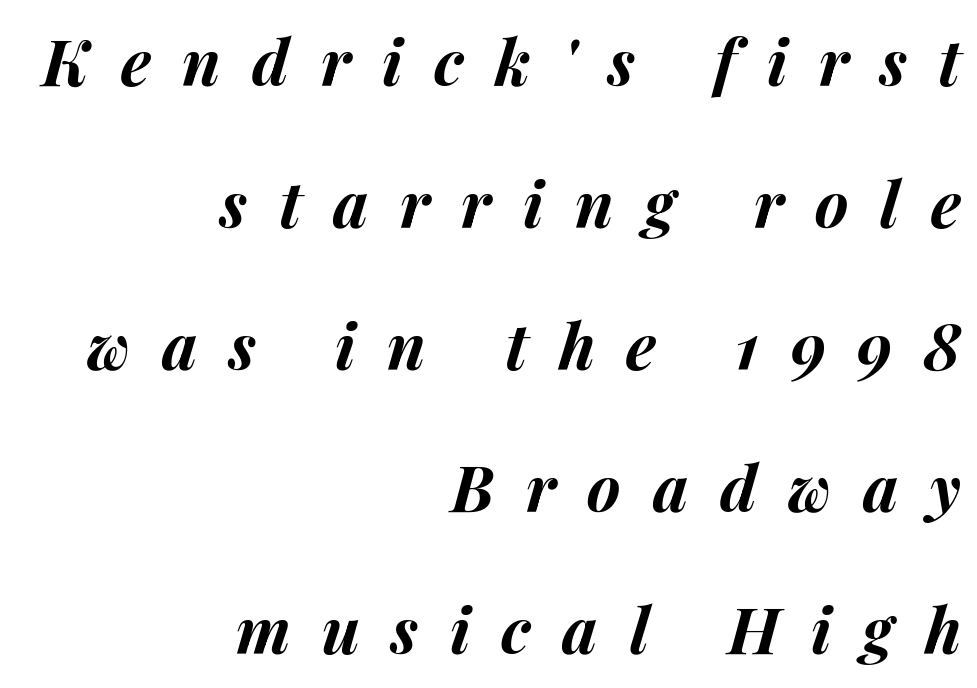
Is this a fixed-width face? No — the glyphs have proportional, varying widths. The rendering uses a large line-height, opening up the rows. Bare-footed words on every line. Chunky letters — that's bold for sure. Notice how the stems are inclined rather than vertical — that's the hallmark of italics. Every row of glyphs terminates at an identical x-position on the right.
